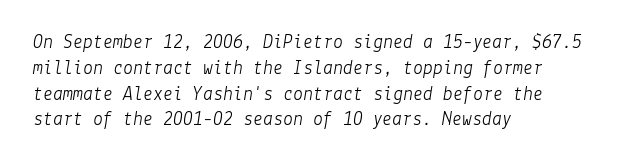
The line texture is even and compact thanks to regular tracking. The typography opts for an oblique posture over an upright one. Weight: regular or lighter. The line-height multiplier appears to be the usual default. The rendering anchors every line to the left-hand side.
